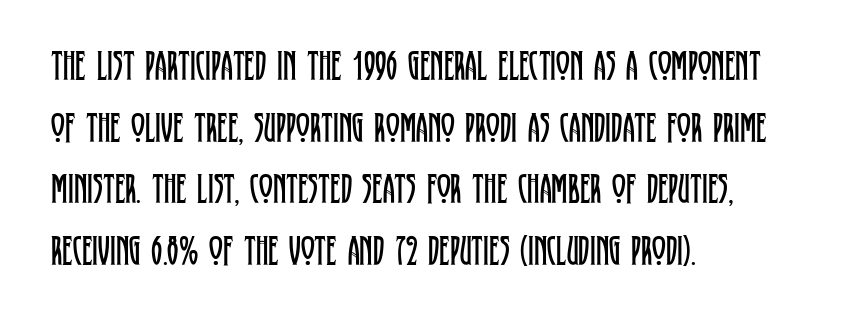
A typesetter would call this leading conventional body-copy spacing. Here the designer chose a conventional face with non-uniform glyph widths. The designer went with a serif here, giving each stem small feet. The compositor pushed each line to the left boundary. Has an underline been added? It has not. Bold? No — there's no thickening of the strokes.
